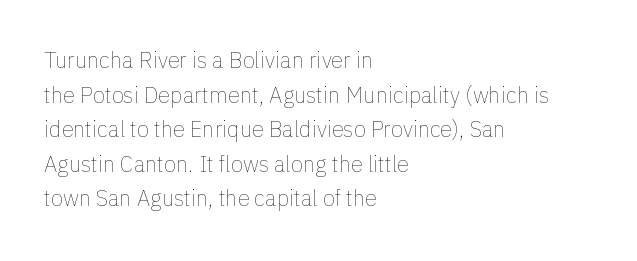
{"italic": "no", "bold": "no", "underline": "no", "align": "left", "line_spacing": "normal", "line_spacing_ratio": 1.57, "letter_spacing": "normal", "letter_spacing_em": 0.0, "glyph_px": 22}
